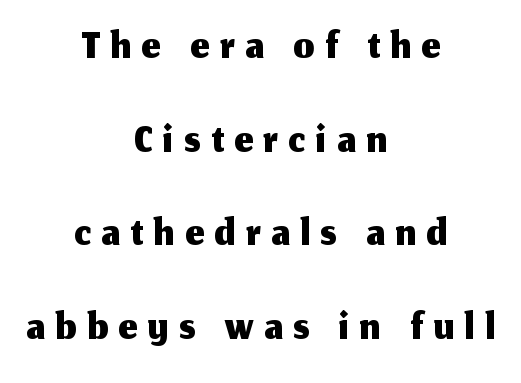
{"serif": "no", "italic": "no", "width": "normal", "stroke_contrast": "medium", "x_height": "medium", "monospaced": "no", "underline": "no", "align": "center", "line_spacing": "normal", "line_spacing_ratio": 1.42, "glyph_px": 66}
